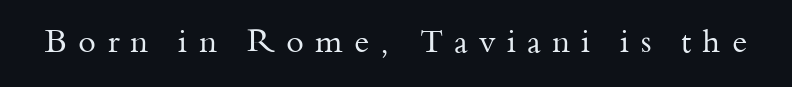
{"serif": "yes", "italic": "no", "bold": "no", "weight": "regular", "width": "normal", "stroke_contrast": "medium", "x_height": "small", "monospaced": "no", "underline": "no", "letter_spacing": "wide", "letter_spacing_em": 0.35, "glyph_px": 32}
